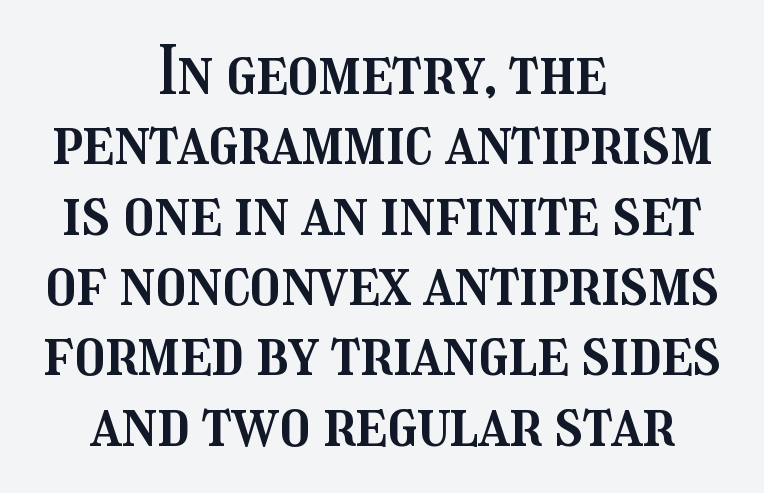
{"italic": "no", "width": "condensed", "stroke_contrast": "medium", "x_height": "medium", "monospaced": "no", "underline": "no", "align": "center", "line_spacing": "tight", "line_spacing_ratio": 1.05, "letter_spacing": "normal", "letter_spacing_em": 0.0, "glyph_px": 67}
